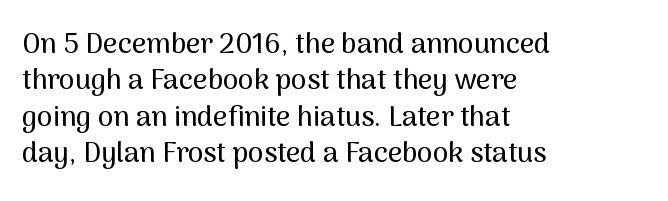
{"serif": "no", "italic": "no", "width": "normal", "stroke_contrast": "medium", "x_height": "medium", "monospaced": "no", "underline": "no", "align": "left", "line_spacing": "normal", "line_spacing_ratio": 1.3, "letter_spacing": "normal", "letter_spacing_em": 0.0, "glyph_px": 28}
